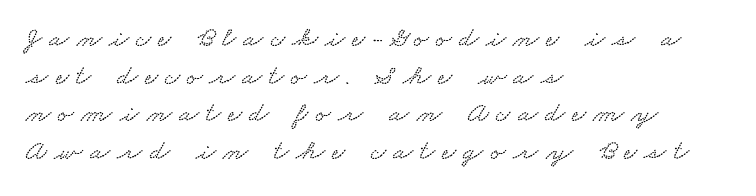
Q: Is the text underlined? A: No.
Q: How is the paragraph aligned? A: Left-aligned.
Q: Is the spacing between letters normal or unusually wide? A: Unusually wide.
Q: Is the spacing between lines tight, normal or loose? A: Normal.
Q: Width (condensed, normal, or wide)? A: Wide.
Q: Stroke contrast? A: Low.
Q: x-height? A: Small.
Q: Monospaced? A: No.
